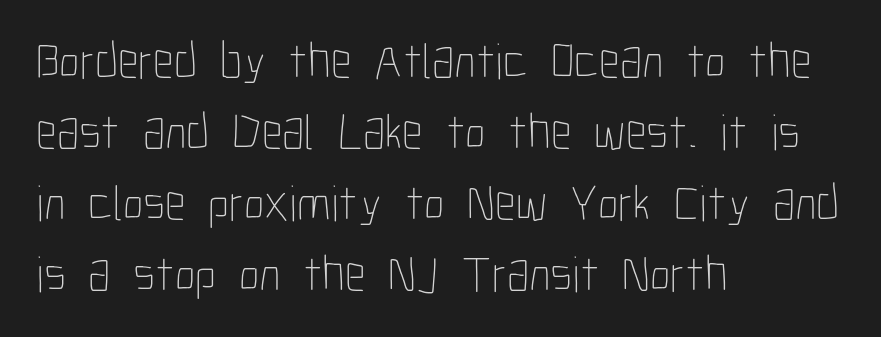
The image shows 51 px thin, condensed type, upright; set left-aligned, normal line spacing (1.39x), normal letter spacing, not underlined; low stroke contrast and a medium x-height.
